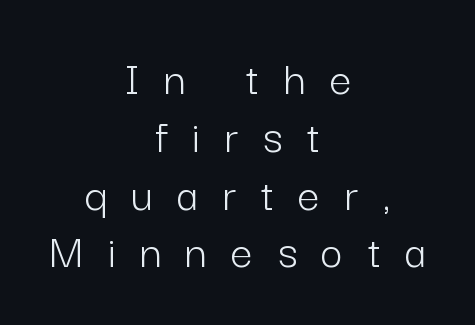
Q: Is the text bold? A: No.
Q: Is the text italic (slanted)? A: No, it is upright.
Q: Is the typeface a serif or a sans-serif typeface? A: Sans-serif.
Q: Is the text underlined? A: No.
Q: How is the paragraph aligned? A: Centered.
Q: Is the spacing between letters normal or unusually wide? A: Unusually wide.
Q: Width (condensed, normal, or wide)? A: Normal.
Q: Stroke contrast? A: Low.
Q: x-height? A: Medium.
Q: Monospaced? A: No.
